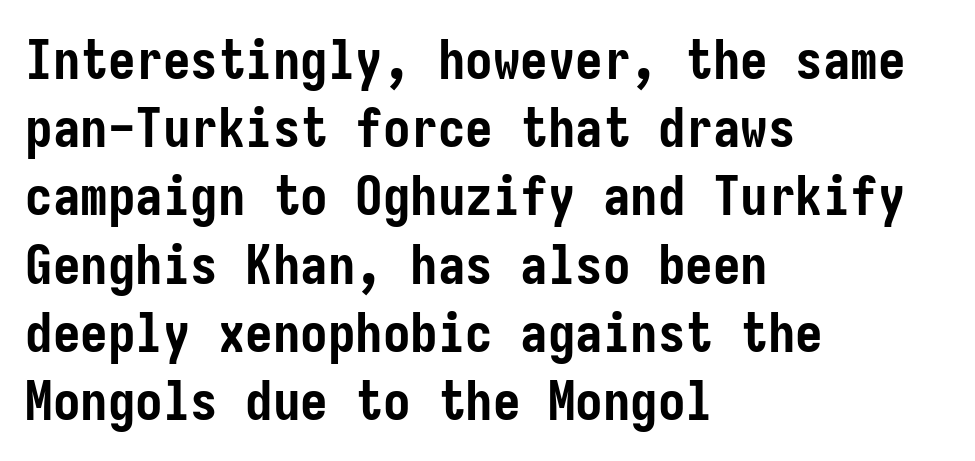
{"serif": "no", "italic": "no", "bold": "yes", "weight": "semibold", "width": "condensed", "stroke_contrast": "low", "x_height": "medium", "underline": "no", "align": "left", "line_spacing_ratio": 1.24, "letter_spacing": "normal", "letter_spacing_em": 0.0, "glyph_px": 55}
